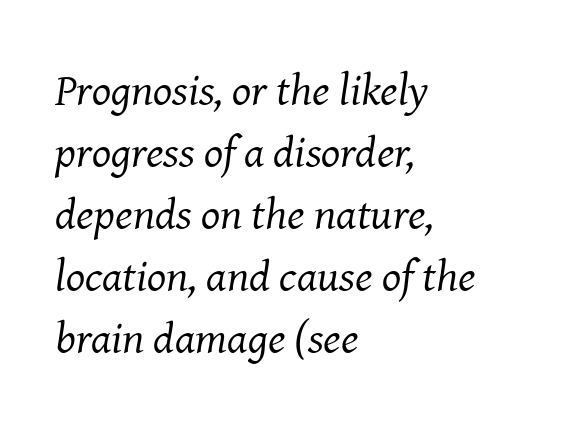
{"serif": "yes", "italic": "yes", "lean": "right", "slant_degrees": 8, "bold": "no", "weight": "regular", "width": "normal", "stroke_contrast": "medium", "x_height": "medium", "monospaced": "no", "underline": "no", "align": "left", "line_spacing": "normal", "line_spacing_ratio": 1.38, "letter_spacing": "normal", "letter_spacing_em": 0.0, "glyph_px": 45}
